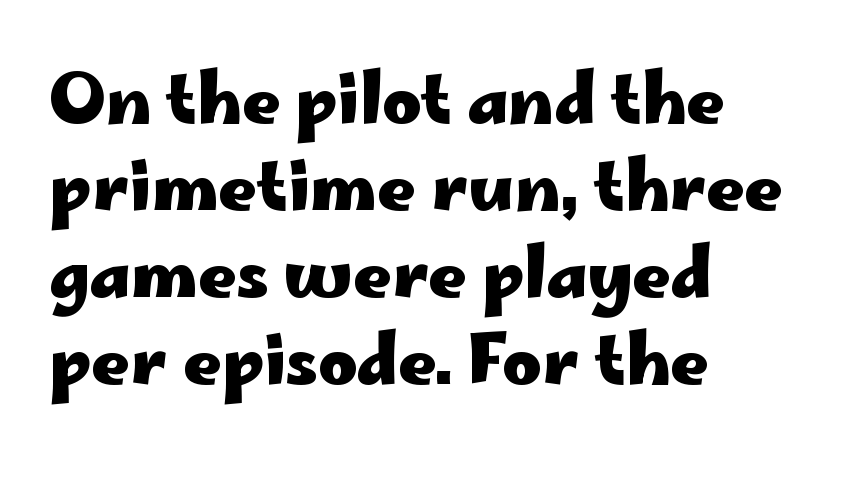
The image shows 67 px heavy, wide sans-serif type, upright; set left-aligned, normal line spacing (1.3x), normal letter spacing, not underlined; low stroke contrast and a small x-height.
